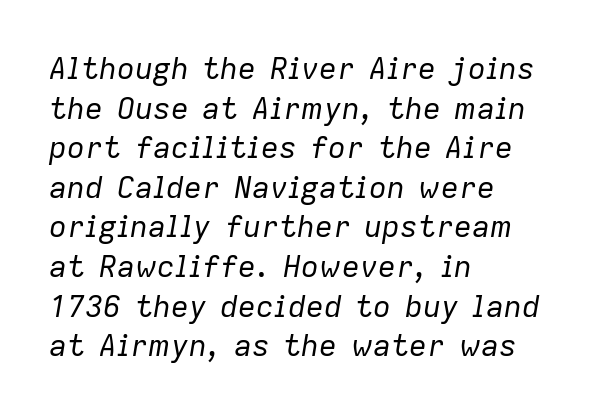
The image shows 30 px regular-weight type, italic (leaning right); set left-aligned, normal line spacing (1.32x), normal letter spacing, not underlined; low stroke contrast and a medium x-height.
